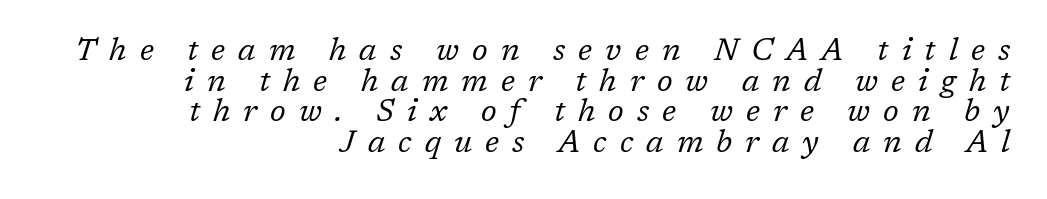
The image shows 31 px regular-weight serif type, italic (leaning right); set right-aligned, tight line spacing (0.99x), unusually wide letter spacing (+0.42 em), not underlined; low stroke contrast and a medium x-height.
